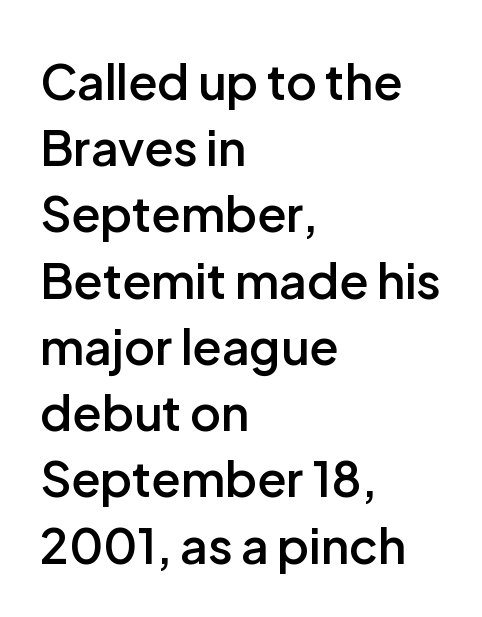
Which margin do the lines hug? The left one — the right edge is uneven. What's the leading like? Ordinary, nothing unusual. Vertical strokes here are truly vertical. Students, note that the glyphs here touch the page at normal intervals. Descenders hang freely into open space.
